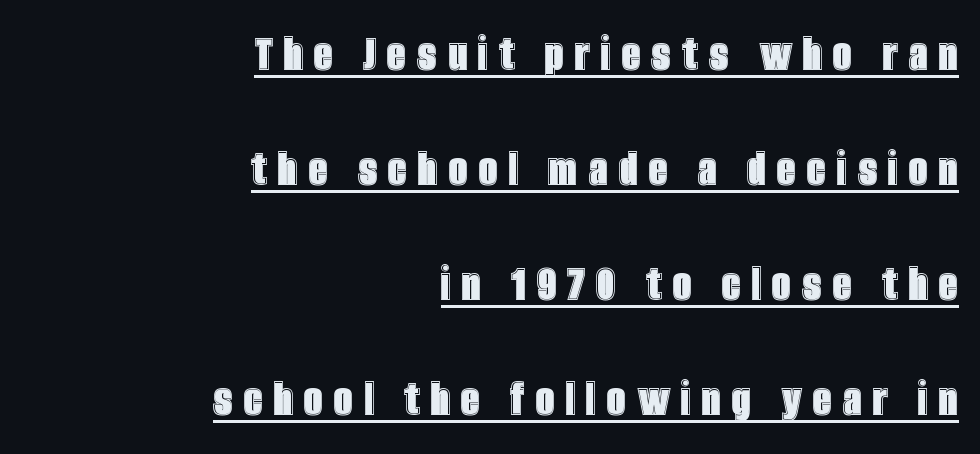
{"italic": "no", "width": "condensed", "x_height": "large", "monospaced": "no", "underline": "yes", "align": "right", "line_spacing": "loose", "line_spacing_ratio": 2.17, "letter_spacing": "wide", "letter_spacing_em": 0.21, "glyph_px": 53}
